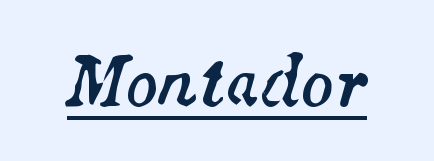
The face used here is rendered with its standard letterfit. Does a line run under the words? Yes, clearly. Character widths vary here, with narrow letters taking less room than wide ones. Italic? Definitely — the glyphs are oblique.
